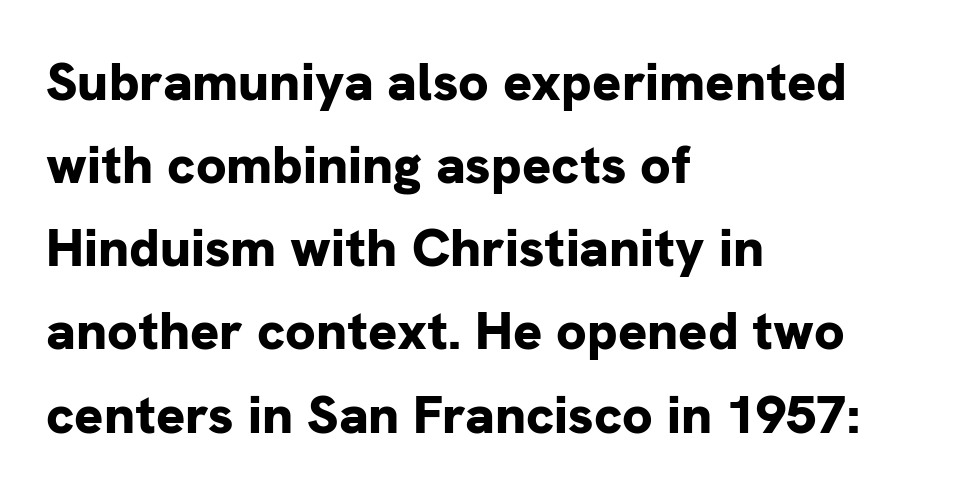
Q: Is the text bold? A: Yes.
Q: Is the text italic (slanted)? A: No, it is upright.
Q: Is the typeface a serif or a sans-serif typeface? A: Sans-serif.
Q: Is the text underlined? A: No.
Q: How is the paragraph aligned? A: Left-aligned.
Q: Is the spacing between letters normal or unusually wide? A: Normal.
Q: Is the spacing between lines tight, normal or loose? A: Normal.
Q: Width (condensed, normal, or wide)? A: Normal.
Q: Stroke contrast? A: Low.
Q: x-height? A: Medium.
Q: Monospaced? A: No.
